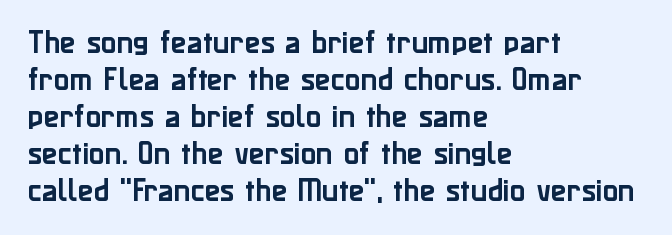
The image shows 26 px text type, upright; set left-aligned, normal line spacing (1.42x), normal letter spacing, not underlined.
